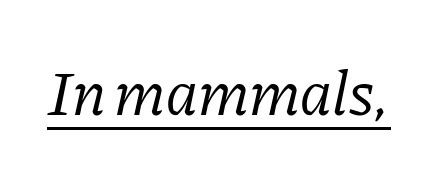
The image shows 63 px regular-weight serif type, italic (leaning right); set normal letter spacing, underlined; low stroke contrast and a medium x-height.
